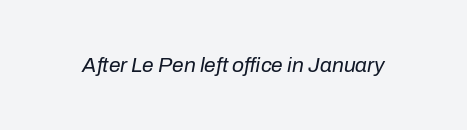
The image shows 21 px text type, italic (leaning right); set normal letter spacing, not underlined.
